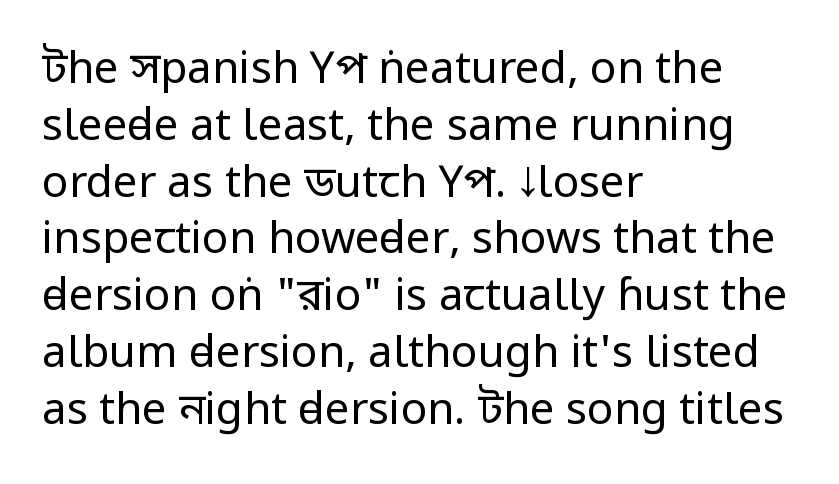
Think of a printed novel: that variable character pitch is what you see here. Note: no serifs on the glyphs. Quick note: underline off. When letters stand straight like this, we call the style roman or upright. The letterforms sit at book weight or below.
